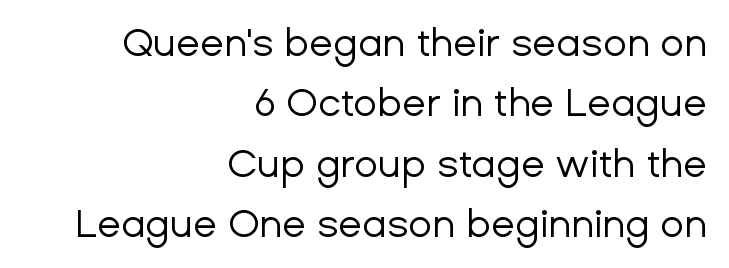
The image shows 39 px regular-weight sans-serif type, upright; set right-aligned, normal line spacing (1.55x), normal letter spacing, not underlined; low stroke contrast and a medium x-height.
